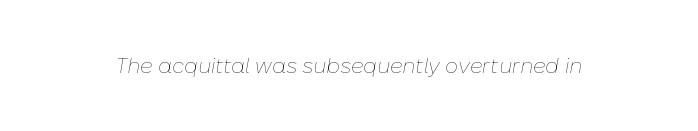
Q: Is the text bold? A: No.
Q: Is the text italic (slanted)? A: Yes, it leans right by about 10 degrees.
Q: Is the text underlined? A: No.
Q: Is the spacing between letters normal or unusually wide? A: Normal.
